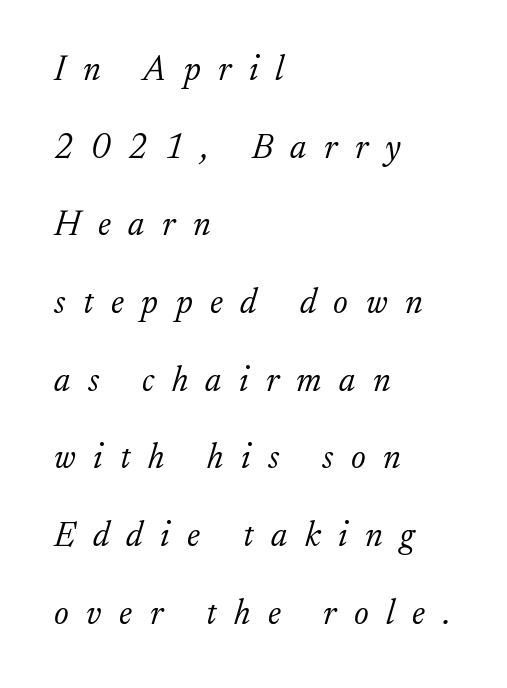
{"serif": "yes", "italic": "yes", "lean": "right", "slant_degrees": 17, "bold": "no", "weight": "light", "width": "normal", "stroke_contrast": "low", "x_height": "small", "monospaced": "no", "underline": "no", "align": "left", "line_spacing": "loose", "line_spacing_ratio": 2.22, "letter_spacing": "wide", "letter_spacing_em": 0.5, "glyph_px": 35}
